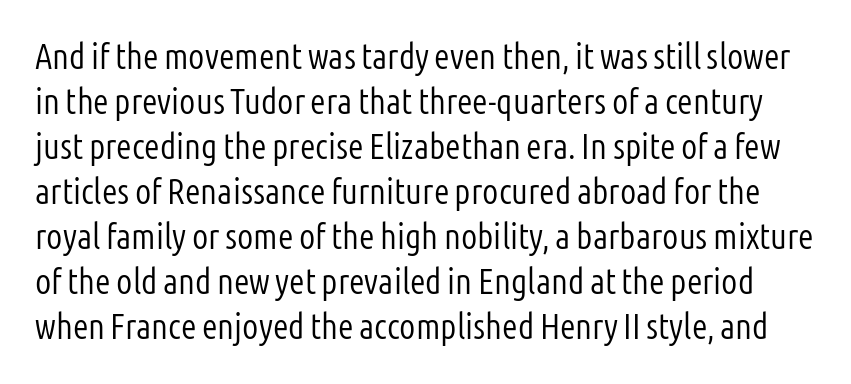
The image shows 36 px light, condensed sans-serif type, upright; set normal line spacing (1.25x), normal letter spacing, not underlined; low stroke contrast and a medium x-height.
